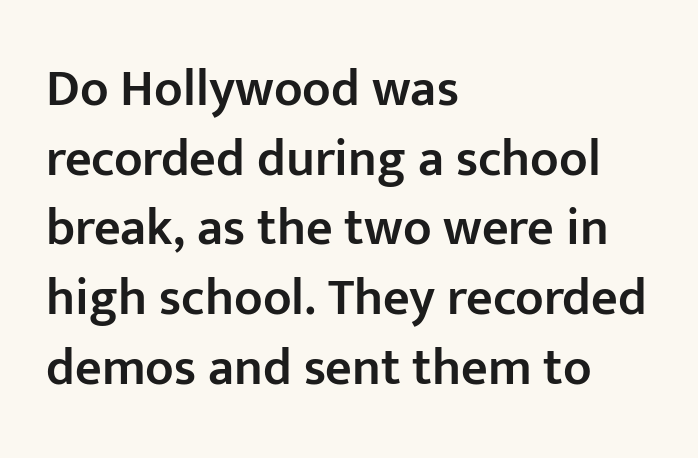
{"serif": "no", "italic": "no", "bold": "semi", "weight": "semibold", "width": "normal", "stroke_contrast": "low", "x_height": "medium", "monospaced": "no", "underline": "no", "align": "left", "line_spacing": "normal", "line_spacing_ratio": 1.34, "letter_spacing": "normal", "letter_spacing_em": 0.0, "glyph_px": 52}
